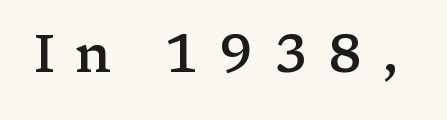
A typesetter would call this heavily tracked-out type. Is this a fixed-width face? No — the glyphs have proportional, varying widths. When letters stand straight like this, we call the style roman or upright. Observe the serifs anchoring each vertical stroke in this sample. Unmarked baselines from the first word to the last. A semibold gives these letters moderate extra thickness, short of bold.
